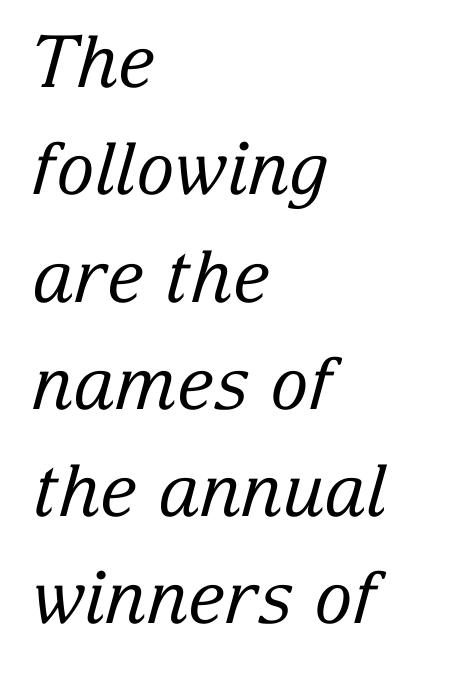
{"serif": "yes", "italic": "yes", "lean": "right", "slant_degrees": 15, "bold": "no", "weight": "regular", "width": "normal", "stroke_contrast": "low", "x_height": "medium", "monospaced": "no", "underline": "no", "align": "left", "line_spacing": "normal", "line_spacing_ratio": 1.49, "letter_spacing": "normal", "letter_spacing_em": 0.0, "glyph_px": 72}
